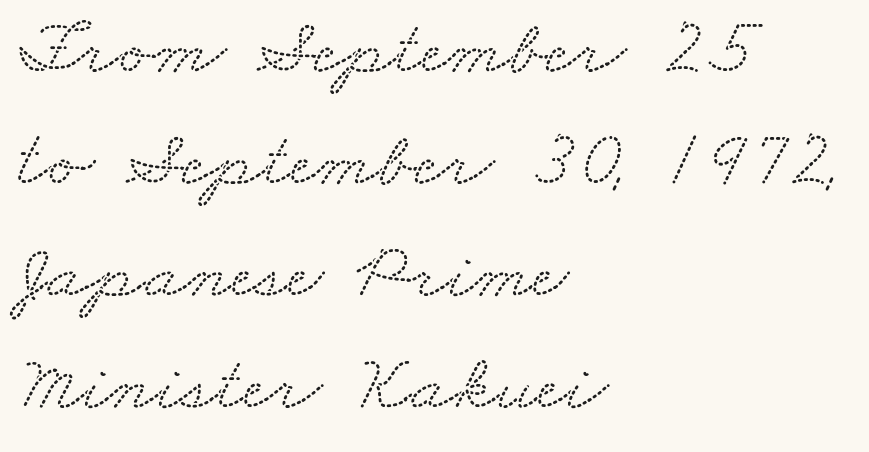
Q: Is the text underlined? A: No.
Q: How is the paragraph aligned? A: Left-aligned.
Q: Is the spacing between letters normal or unusually wide? A: Normal.
Q: Is the spacing between lines tight, normal or loose? A: Normal.
Q: Width (condensed, normal, or wide)? A: Wide.
Q: Stroke contrast? A: Low.
Q: x-height? A: Small.
Q: Monospaced? A: No.
